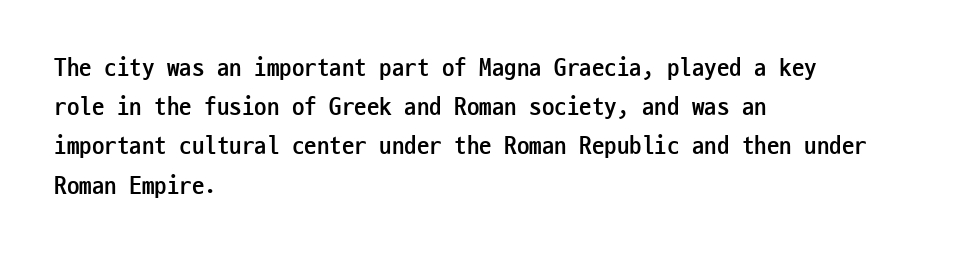
Q: Is the text bold? A: Yes.
Q: Is the text italic (slanted)? A: No, it is upright.
Q: Is the text underlined? A: No.
Q: How is the paragraph aligned? A: Left-aligned.
Q: Is the spacing between letters normal or unusually wide? A: Normal.
Q: Is the spacing between lines tight, normal or loose? A: Normal.
